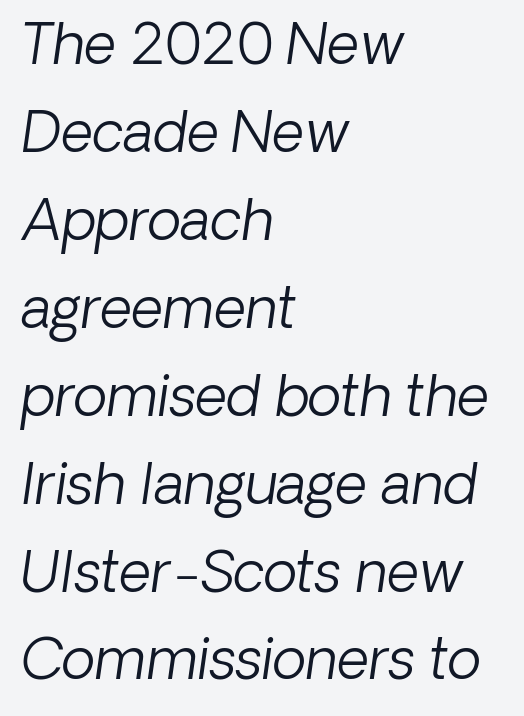
Do the characters align in a grid? No, the font is proportional. Nothing heavy about these letters — not bold at all. Each word holds together tightly as a unit, with standard inter-letter gaps. Short and long lines alike share a common starting point at left. What kind of face is this? One without serifs — a sans.
